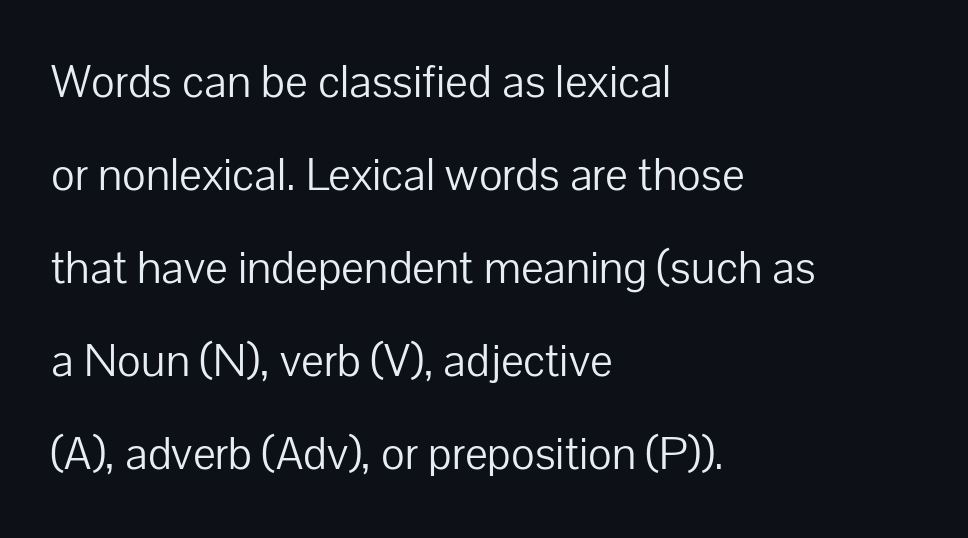
Q: Is the text bold? A: No.
Q: Is the text italic (slanted)? A: No, it is upright.
Q: Is the typeface a serif or a sans-serif typeface? A: Sans-serif.
Q: Is the text underlined? A: No.
Q: How is the paragraph aligned? A: Left-aligned.
Q: Is the spacing between letters normal or unusually wide? A: Normal.
Q: Is the spacing between lines tight, normal or loose? A: Loose.
Q: Width (condensed, normal, or wide)? A: Normal.
Q: Stroke contrast? A: Low.
Q: x-height? A: Medium.
Q: Monospaced? A: No.
